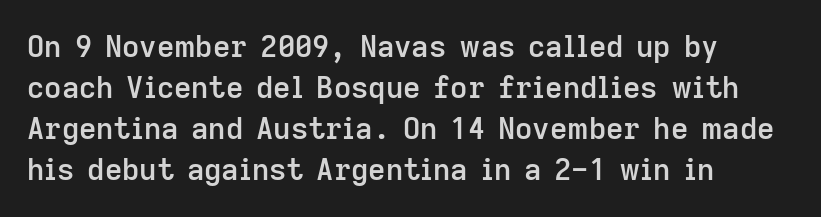
The image shows 30 px semibold sans-serif type, upright; set left-aligned, normal line spacing (1.37x), normal letter spacing, not underlined; low stroke contrast and a medium x-height.
